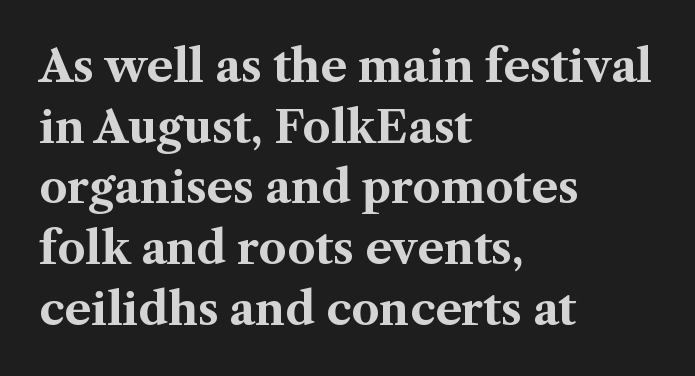
This rendering uses left alignment, leaving the right contour irregular. Do the characters align in a grid? No, the font is proportional. The space between consecutive lines is moderate. Caption: bold face, heavy strokes.
